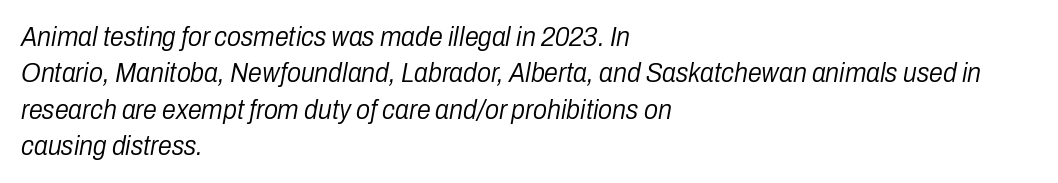
Q: Is the text bold? A: No.
Q: Is the text italic (slanted)? A: Yes, it leans right by about 10 degrees.
Q: Is the text underlined? A: No.
Q: How is the paragraph aligned? A: Left-aligned.
Q: Is the spacing between letters normal or unusually wide? A: Normal.
Q: Is the spacing between lines tight, normal or loose? A: Normal.
Q: Width (condensed, normal, or wide)? A: Condensed.
Q: Stroke contrast? A: Low.
Q: x-height? A: Medium.
Q: Monospaced? A: No.
